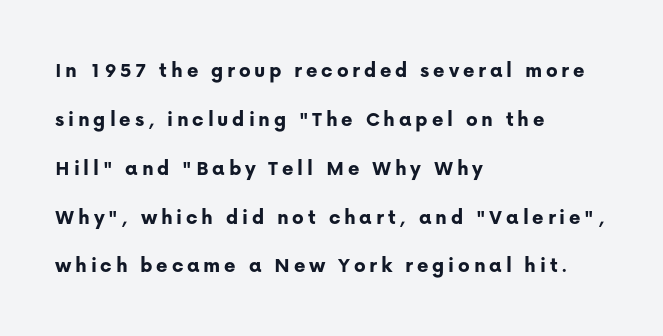
The lines are quadded left. The string is rendered with underlining switched off. Plenty of ink on the page — the face is bold. Summary of vertical rhythm: relaxed, with wide interline spacing. The specimen reads as upright at a glance.
